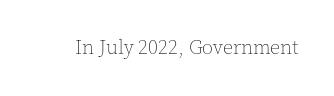
Posture: upright roman. Short note: letters normally spaced. The weight would be labelled regular, book, light, or lighter still. Lines of text with bare space underneath.
